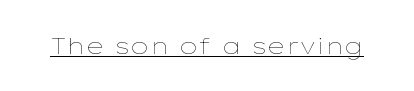
Students, observe the line beneath the letters — that is underlining. You can tell it's not italic because the verticals are truly vertical. Stems here are at most as thick as an everyday book face. Between one letter and the next there's only the usual sliver of space.
